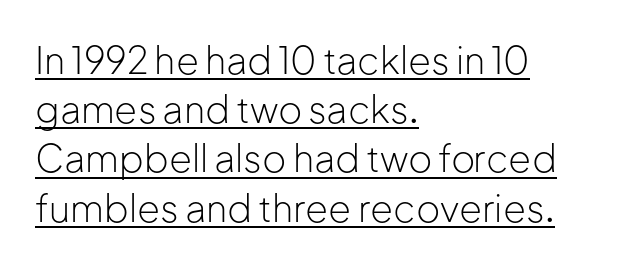
{"serif": "no", "italic": "no", "bold": "no", "weight": "light", "width": "normal", "stroke_contrast": "low", "x_height": "medium", "monospaced": "no", "underline": "yes", "align": "left", "line_spacing": "normal", "line_spacing_ratio": 1.33, "letter_spacing": "normal", "letter_spacing_em": 0.0, "glyph_px": 37}
